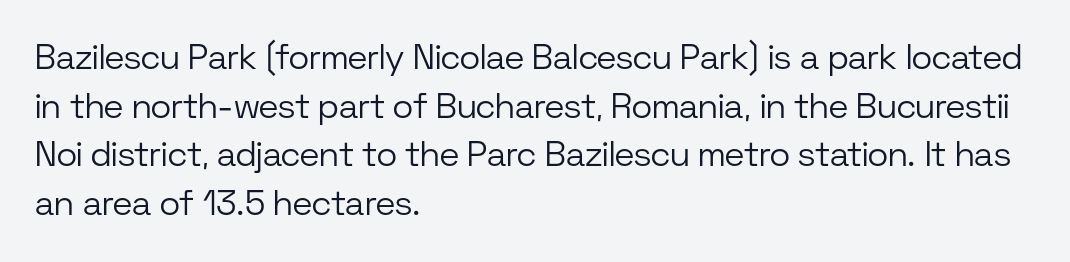
Q: Is the text bold? A: No.
Q: Is the text italic (slanted)? A: No, it is upright.
Q: Is the typeface a serif or a sans-serif typeface? A: Sans-serif.
Q: Is the text underlined? A: No.
Q: How is the paragraph aligned? A: Left-aligned.
Q: Is the spacing between letters normal or unusually wide? A: Normal.
Q: Is the spacing between lines tight, normal or loose? A: Normal.
Q: Width (condensed, normal, or wide)? A: Normal.
Q: Stroke contrast? A: Low.
Q: x-height? A: Medium.
Q: Monospaced? A: No.
